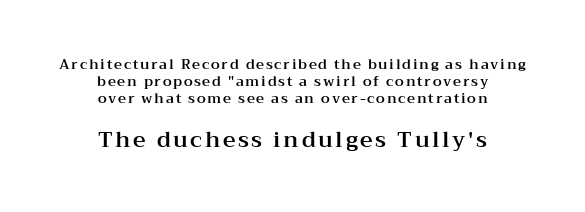
{"italic": "no", "underline": "no", "align": "center", "line_spacing_ratio": 1.21, "larger_block": "second", "size_ratio": 1.57, "glyph_px": 22}
